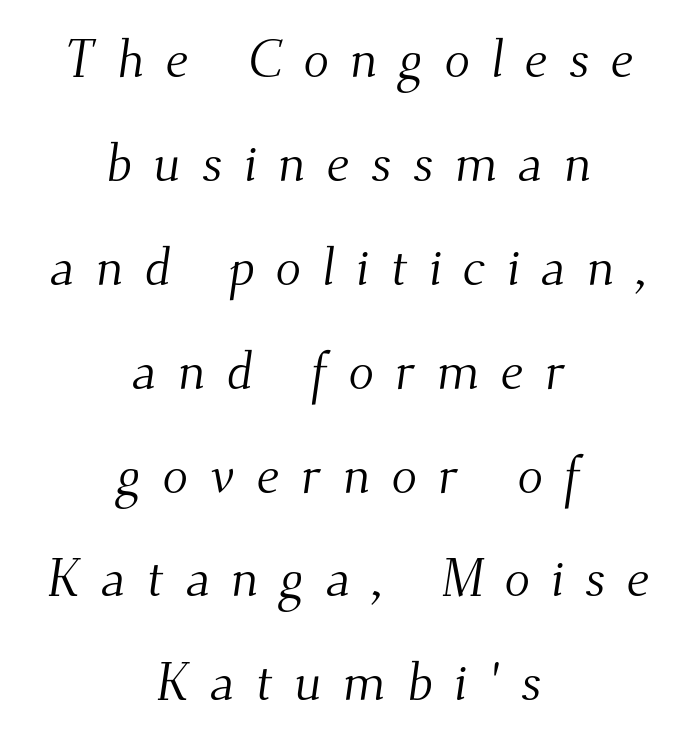
Q: Is the text bold? A: No.
Q: Is the typeface a serif or a sans-serif typeface? A: Serif.
Q: Is the text underlined? A: No.
Q: How is the paragraph aligned? A: Centered.
Q: Is the spacing between letters normal or unusually wide? A: Unusually wide.
Q: Is the spacing between lines tight, normal or loose? A: Loose.
Q: Width (condensed, normal, or wide)? A: Normal.
Q: Stroke contrast? A: Medium.
Q: x-height? A: Small.
Q: Monospaced? A: No.
